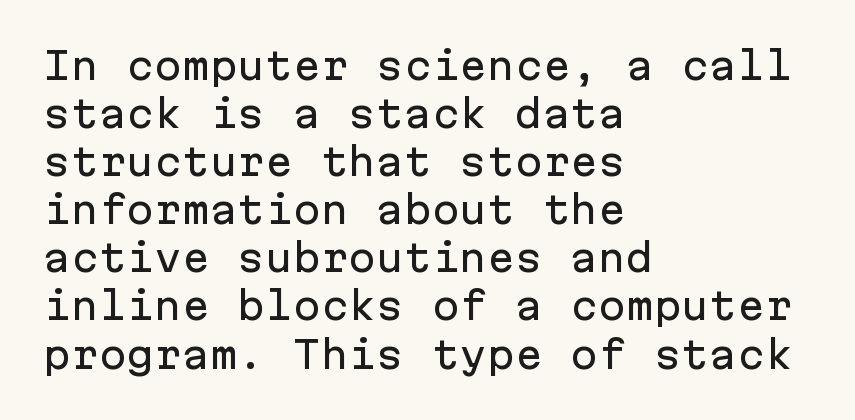
{"serif": "no", "italic": "no", "width": "normal", "stroke_contrast": "low", "x_height": "medium", "monospaced": "yes", "underline": "no", "align": "left", "line_spacing": "normal", "line_spacing_ratio": 1.3, "letter_spacing": "normal", "letter_spacing_em": 0.0, "glyph_px": 37}
